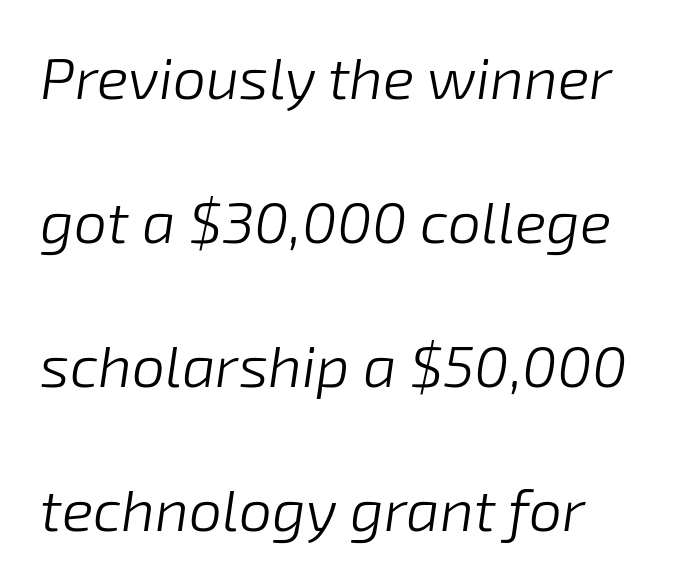
Q: Is the text bold? A: No.
Q: Is the text italic (slanted)? A: Yes, it leans right by about 8 degrees.
Q: Is the text underlined? A: No.
Q: How is the paragraph aligned? A: Left-aligned.
Q: Is the spacing between letters normal or unusually wide? A: Normal.
Q: Is the spacing between lines tight, normal or loose? A: Loose.
Q: Width (condensed, normal, or wide)? A: Normal.
Q: Stroke contrast? A: Low.
Q: x-height? A: Medium.
Q: Monospaced? A: No.
